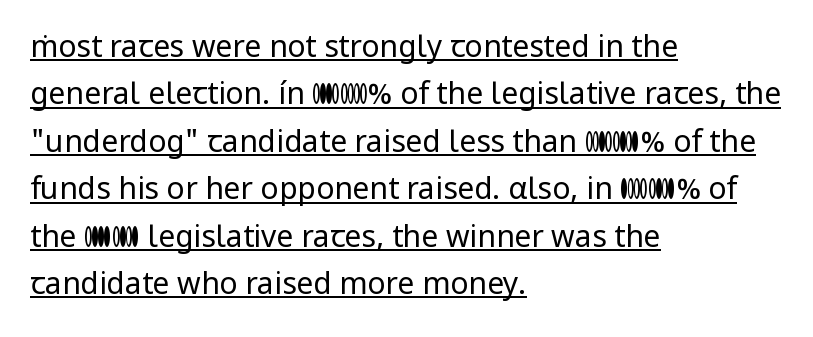
Q: Is the text bold? A: No.
Q: Is the text italic (slanted)? A: No, it is upright.
Q: Is the typeface a serif or a sans-serif typeface? A: Sans-serif.
Q: Is the text underlined? A: Yes.
Q: How is the paragraph aligned? A: Left-aligned.
Q: Is the spacing between letters normal or unusually wide? A: Normal.
Q: Is the spacing between lines tight, normal or loose? A: Normal.
Q: Width (condensed, normal, or wide)? A: Normal.
Q: Stroke contrast? A: Low.
Q: x-height? A: Medium.
Q: Monospaced? A: No.
